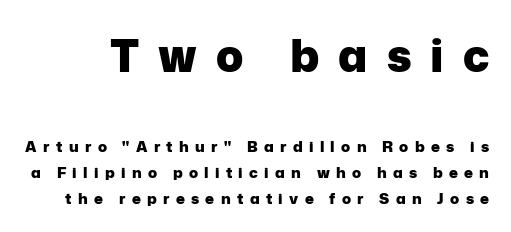
Q: Is the text bold? A: Yes.
Q: Is the text italic (slanted)? A: No, it is upright.
Q: Is the typeface a serif or a sans-serif typeface? A: Sans-serif.
Q: Is the text underlined? A: No.
Q: Is the spacing between letters normal or unusually wide? A: Unusually wide.
Q: Which block of text is set in a larger size, the first (top) or the second (bottom)? A: The first (top) one.
Q: Width (condensed, normal, or wide)? A: Normal.
Q: Stroke contrast? A: Low.
Q: x-height? A: Medium.
Q: Monospaced? A: No.
